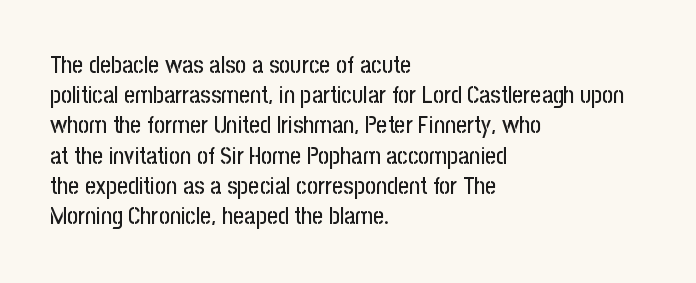
Leading: standard. Ascenders rise straight up at ninety degrees. The text block is weighted toward the left margin, trailing off unevenly rightward. Default kerning and tracking; the words read as compact shapes. Underlining? Definitely not there.
